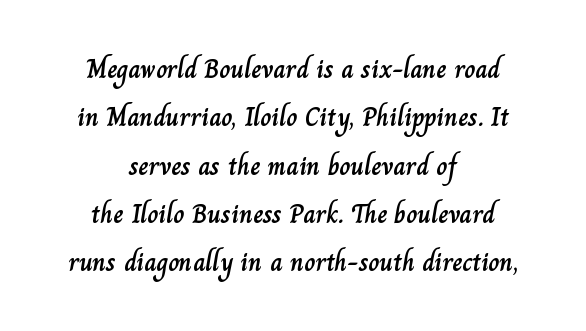
Typeset on center — no edge is straight. Any mark beneath the type? The region is blank. Between one letter and the next there's only the usual sliver of space.
